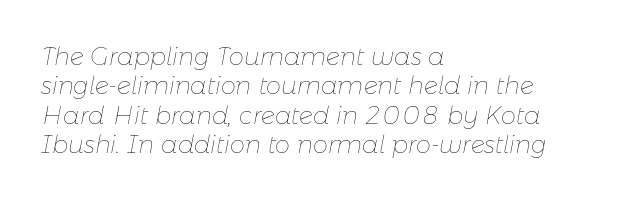
{"italic": "yes", "lean": "right", "slant_degrees": 11, "bold": "no", "underline": "no", "align": "left", "line_spacing_ratio": 1.22, "letter_spacing": "normal", "letter_spacing_em": 0.0, "glyph_px": 24}
